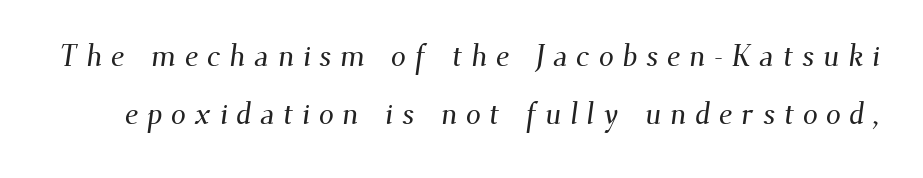
Reading down the column, the eye jumps a long way to each next line. The line texture is sparse and dotted thanks to wide tracking. The passage shown is typed in a proportional face where columns would drift. Lines of text with bare space underneath.
